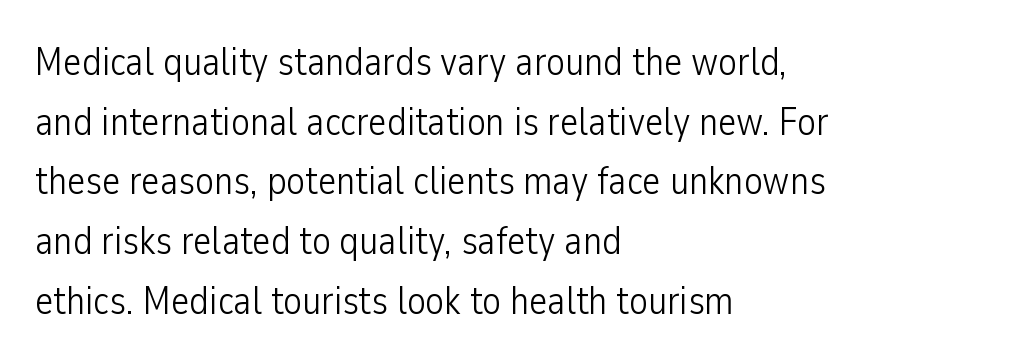
Q: Is the text bold? A: No.
Q: Is the text italic (slanted)? A: No, it is upright.
Q: Is the typeface a serif or a sans-serif typeface? A: Sans-serif.
Q: Is the text underlined? A: No.
Q: How is the paragraph aligned? A: Left-aligned.
Q: Is the spacing between letters normal or unusually wide? A: Normal.
Q: Is the spacing between lines tight, normal or loose? A: Normal.
Q: Width (condensed, normal, or wide)? A: Condensed.
Q: Stroke contrast? A: Low.
Q: x-height? A: Medium.
Q: Monospaced? A: No.
